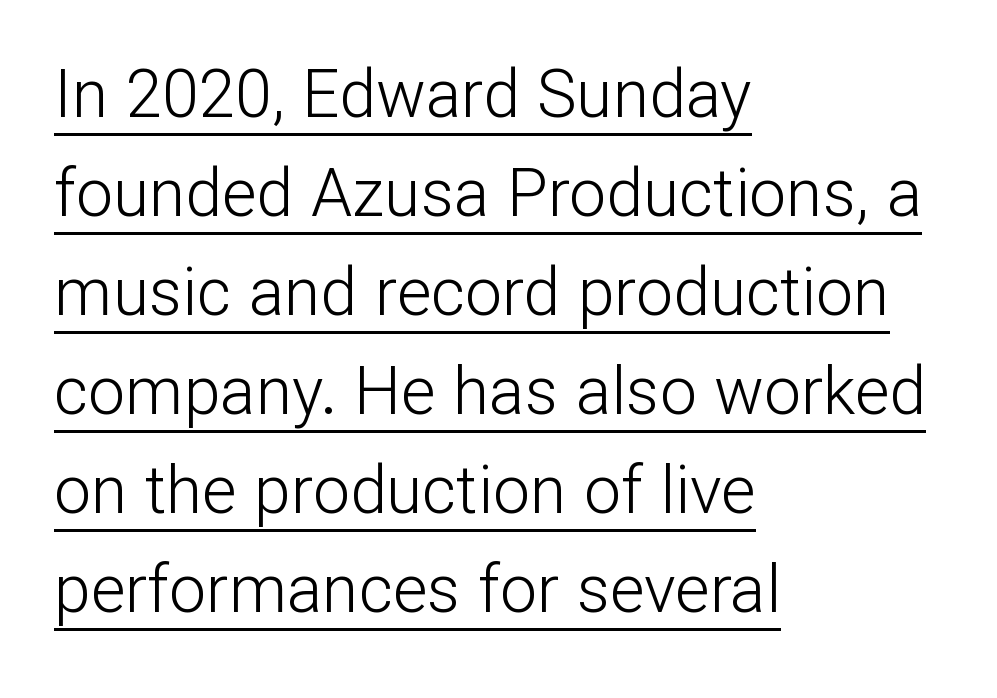
{"serif": "no", "italic": "no", "bold": "no", "weight": "light", "width": "normal", "stroke_contrast": "low", "x_height": "medium", "monospaced": "no", "underline": "yes", "align": "left", "line_spacing": "normal", "line_spacing_ratio": 1.5, "letter_spacing": "normal", "letter_spacing_em": 0.0, "glyph_px": 66}
